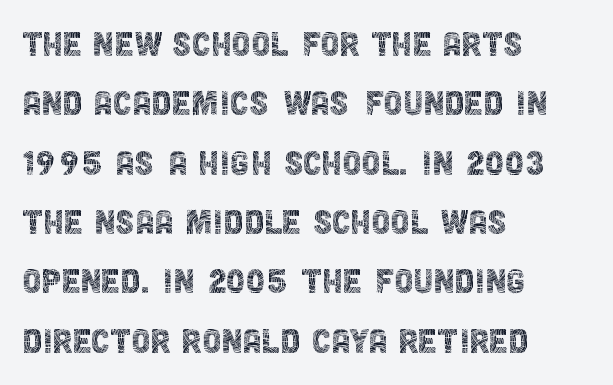
Q: Is the text bold? A: No.
Q: Is the text italic (slanted)? A: No, it is upright.
Q: Is the typeface a serif or a sans-serif typeface? A: Sans-serif.
Q: Is the text underlined? A: No.
Q: How is the paragraph aligned? A: Left-aligned.
Q: Is the spacing between letters normal or unusually wide? A: Normal.
Q: Is the spacing between lines tight, normal or loose? A: Normal.
Q: Width (condensed, normal, or wide)? A: Condensed.
Q: x-height? A: Large.
Q: Monospaced? A: No.
